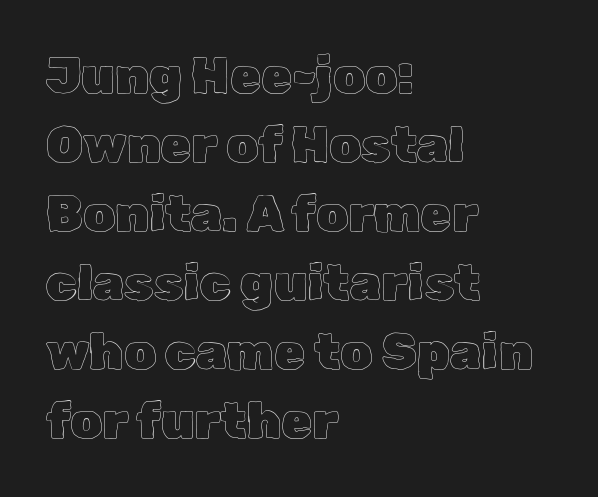
These lines keep a tight, regular rhythm from letter to letter. Posture: upright roman. Beneath every word, the page is bare. The rag falls on the right side of this text block. The vertical gap from one line to the next is medium. Do the characters align in a grid? No, the font is proportional.
